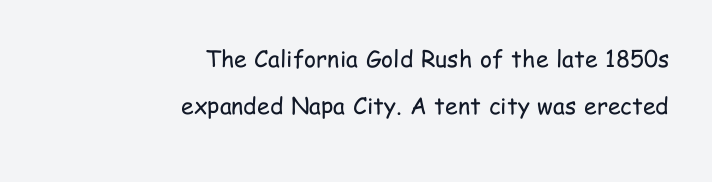
Q: Is the text bold? A: No.
Q: Is the text italic (slanted)? A: No, it is upright.
Q: Is the text underlined? A: No.
Q: How is the paragraph aligned? A: Right-aligned.
Q: Is the spacing between letters normal or unusually wide? A: Normal.
Q: Is the spacing between lines tight, normal or loose? A: Loose.
